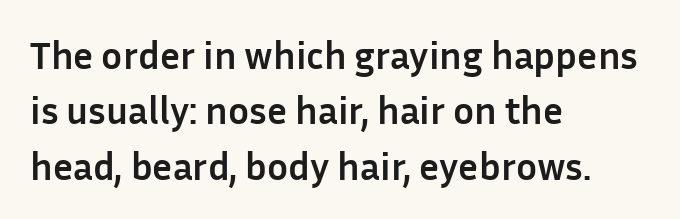
{"serif": "no", "italic": "no", "bold": "yes", "weight": "semibold", "width": "normal", "stroke_contrast": "low", "x_height": "medium", "monospaced": "no", "underline": "no", "align": "left", "line_spacing": "normal", "line_spacing_ratio": 1.42, "letter_spacing": "normal", "letter_spacing_em": 0.0, "glyph_px": 39}
